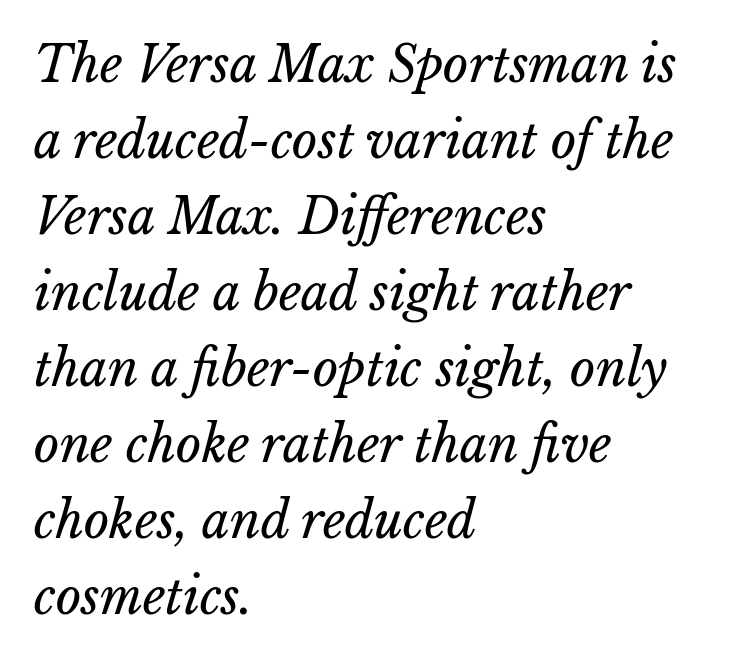
The image shows 49 px regular-weight type, italic (leaning right); set left-aligned, normal line spacing (1.55x), normal letter spacing, not underlined; low stroke contrast and a medium x-height.
